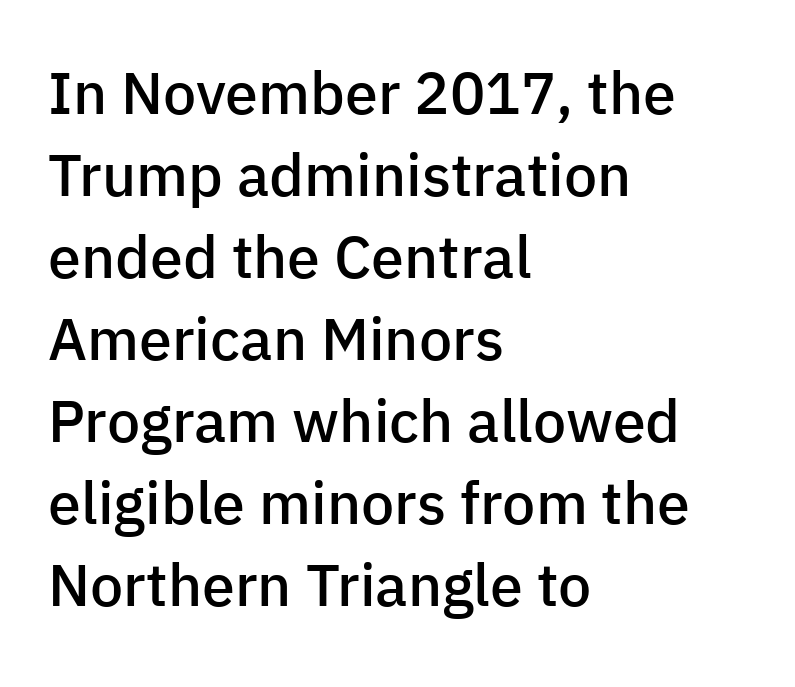
The image shows 59 px semibold sans-serif type, upright; set left-aligned, normal line spacing (1.39x), normal letter spacing, not underlined; low stroke contrast and a medium x-height.
